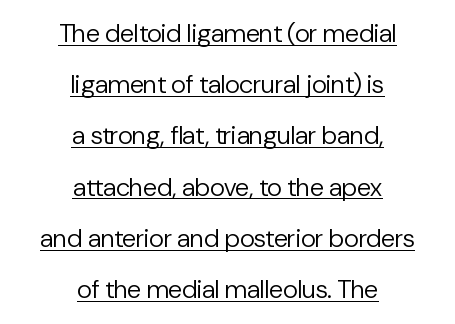
The image shows 26 px text type, upright; set centered, loose line spacing (1.97x), normal letter spacing, underlined.
